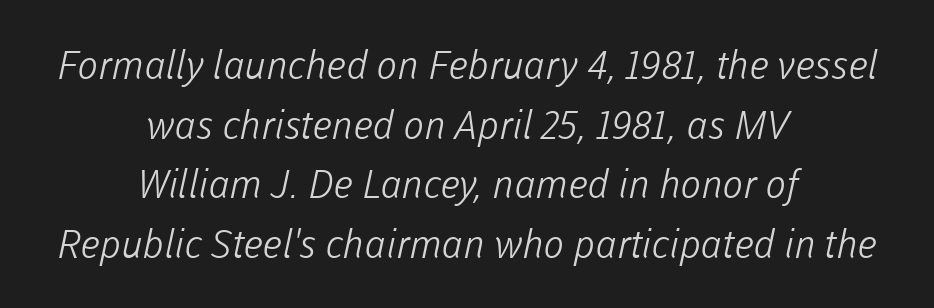
{"serif": "no", "bold": "no", "weight": "light", "width": "normal", "stroke_contrast": "low", "x_height": "medium", "monospaced": "no", "underline": "no", "align": "center", "line_spacing": "normal", "line_spacing_ratio": 1.53, "letter_spacing": "normal", "letter_spacing_em": 0.0, "glyph_px": 39}
